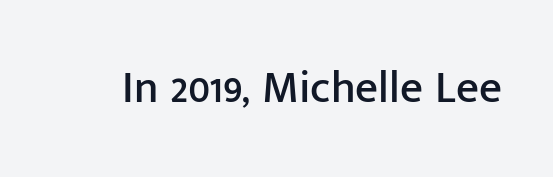
{"serif": "no", "italic": "no", "width": "normal", "stroke_contrast": "low", "x_height": "medium", "monospaced": "no", "underline": "no", "letter_spacing": "normal", "letter_spacing_em": 0.0, "glyph_px": 45}
